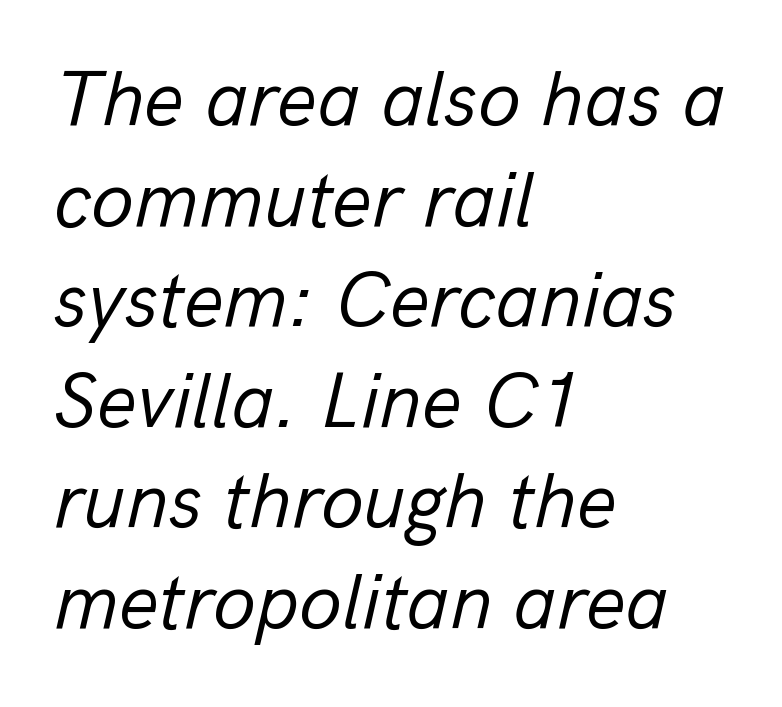
{"italic": "yes", "lean": "right", "slant_degrees": 13, "bold": "no", "weight": "regular", "width": "normal", "stroke_contrast": "low", "x_height": "medium", "monospaced": "no", "underline": "no", "align": "left", "line_spacing": "normal", "line_spacing_ratio": 1.29, "letter_spacing": "normal", "letter_spacing_em": 0.0, "glyph_px": 78}
